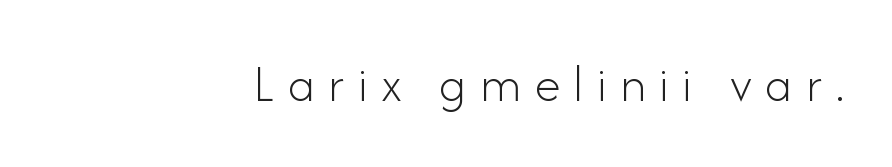
Type without underlining. Substantial extra tracking has been applied to these lines. Each letter's strokes conclude bluntly, with no projecting serifs. When letters stand straight like this, we call the style roman or upright.
